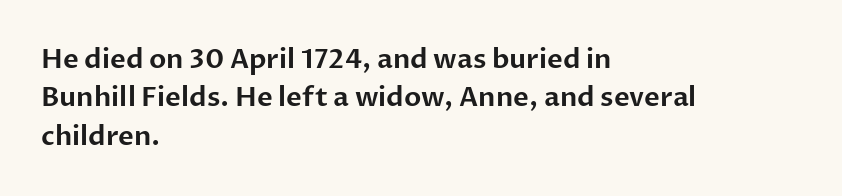
Compared with typical paragraphs, the rows here are spaced about the same. Posture: straight, roman, zero tilt. Inter-character spacing is left at the font's built-in metrics. The space beneath each line is pristine and unruled. The compositor pushed each line to the left boundary.
